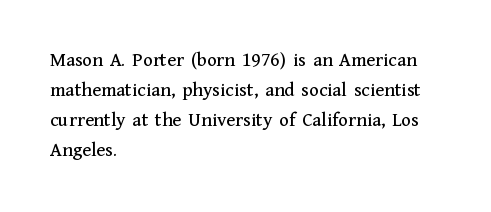
The passage shown has conventional tracking throughout. Is there much room between lines? A standard amount, neither cramped nor airy. This is the regular roman posture of the typeface. Plain, unruled lines of type. Typeset ragged right — the left edge is the straight one.
